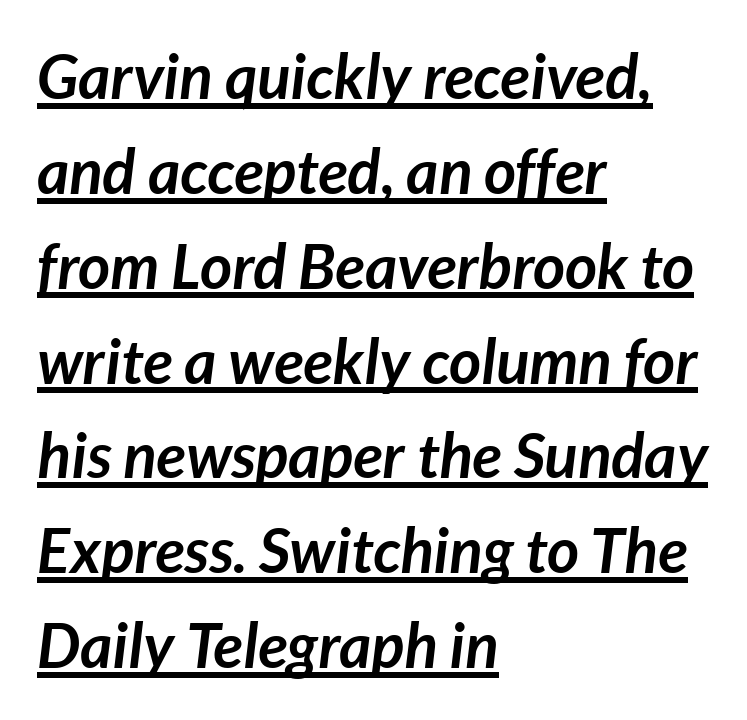
Q: Is the text bold? A: Yes.
Q: Is the text italic (slanted)? A: Yes, it leans right by about 7 degrees.
Q: Is the text underlined? A: Yes.
Q: How is the paragraph aligned? A: Left-aligned.
Q: Is the spacing between letters normal or unusually wide? A: Normal.
Q: Is the spacing between lines tight, normal or loose? A: Normal.
Q: Width (condensed, normal, or wide)? A: Normal.
Q: Stroke contrast? A: Low.
Q: x-height? A: Medium.
Q: Monospaced? A: No.
